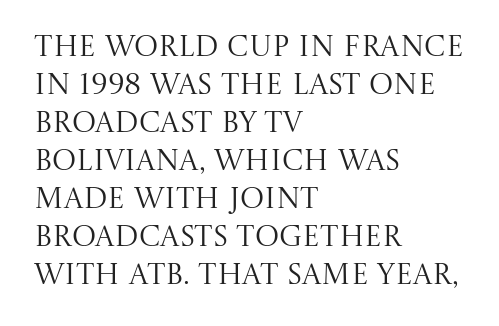
This sample is left-justified, so line endings fall wherever the words run out. Baseline-to-baseline distance is the conventional proportion of letter height. Think of a printed novel: that variable character pitch is what you see here. Designer's note — italics off, roman on. The line texture is even and compact thanks to regular tracking.
